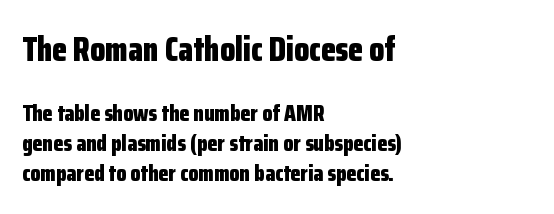
The passage shown is typeset with a sans-serif family. The horizontal fit of the characters is conventional and even. Typesetter's note — upper block bumped up in size, lower block left smaller. What's the leading like? Ordinary, nothing unusual. Proportional: the letters do not fall into vertical columns.
